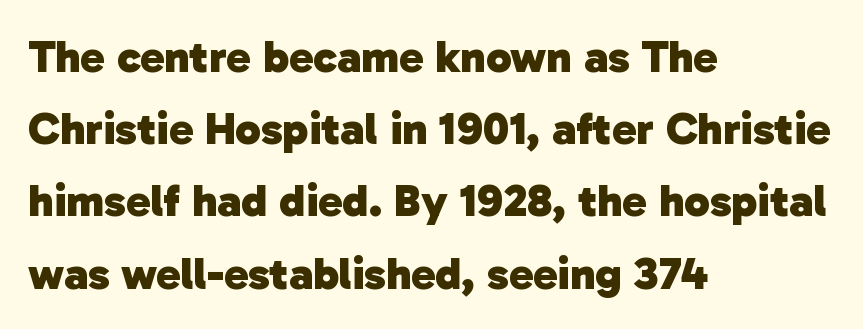
The image shows 46 px heavy sans-serif type; set left-aligned, normal line spacing (1.57x), normal letter spacing, not underlined; low stroke contrast and a medium x-height.
